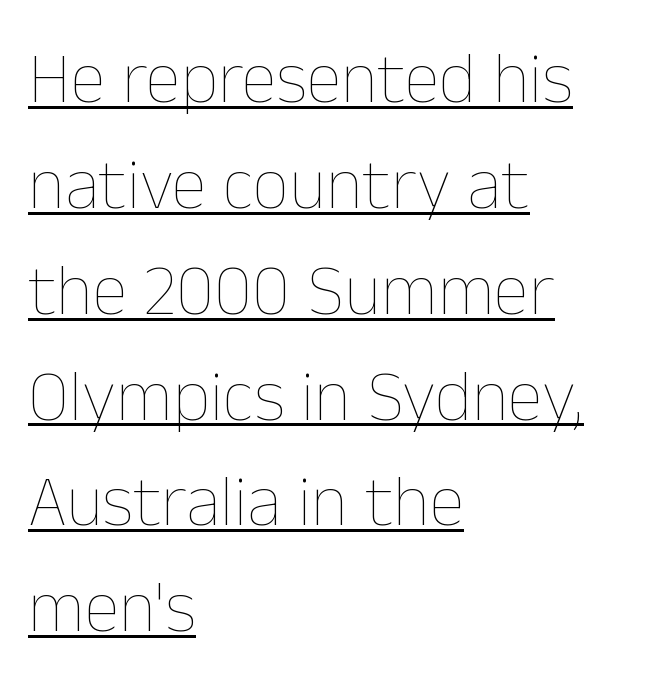
The image shows 72 px thin type, upright; set left-aligned, normal line spacing (1.47x), normal letter spacing, underlined; low stroke contrast and a medium x-height.
